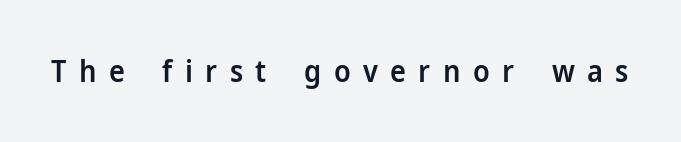
Q: Is the text bold? A: Semi-bold.
Q: Is the text italic (slanted)? A: No, it is upright.
Q: Is the typeface a serif or a sans-serif typeface? A: Sans-serif.
Q: Is the text underlined? A: No.
Q: Is the spacing between letters normal or unusually wide? A: Unusually wide.
Q: Width (condensed, normal, or wide)? A: Normal.
Q: Stroke contrast? A: Low.
Q: x-height? A: Medium.
Q: Monospaced? A: No.
